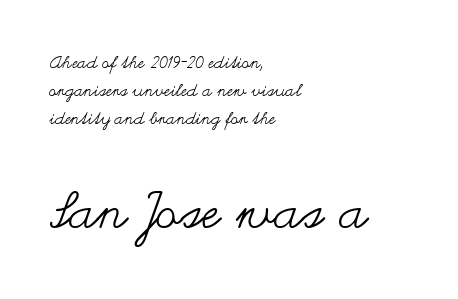
The image shows 51 px regular-weight, wide type; set left-aligned, normal line spacing (1.66x), normal letter spacing, not underlined; the second (bottom) block is 3.0x larger; medium stroke contrast and a small x-height.
